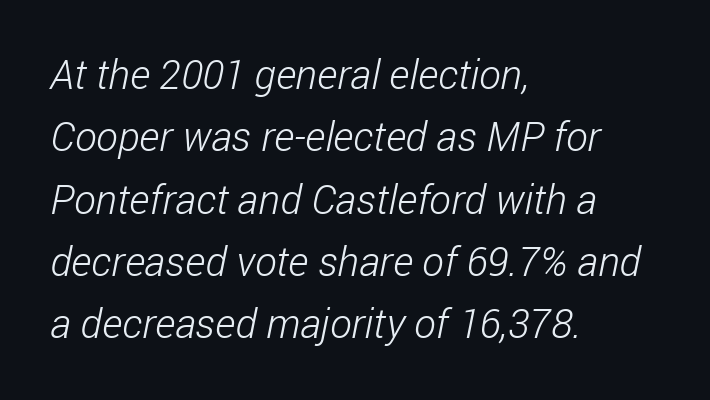
Q: Is the text bold? A: No.
Q: Is the typeface a serif or a sans-serif typeface? A: Sans-serif.
Q: Is the text underlined? A: No.
Q: How is the paragraph aligned? A: Left-aligned.
Q: Is the spacing between letters normal or unusually wide? A: Normal.
Q: Is the spacing between lines tight, normal or loose? A: Normal.
Q: Width (condensed, normal, or wide)? A: Condensed.
Q: Stroke contrast? A: Low.
Q: x-height? A: Medium.
Q: Monospaced? A: No.
